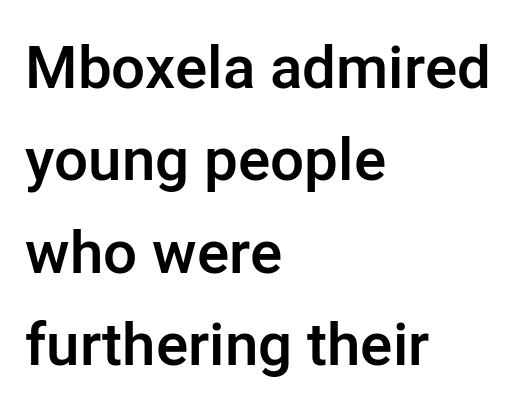
The designer left line spacing at the default. The gaps between neighbouring characters are ordinary and unremarkable. The typesetting leans somewhat heavy: a semibold. The lines in this sample share a left origin and differ only in where they stop. Grotesque or geometric, the face here clearly has no serifs.
